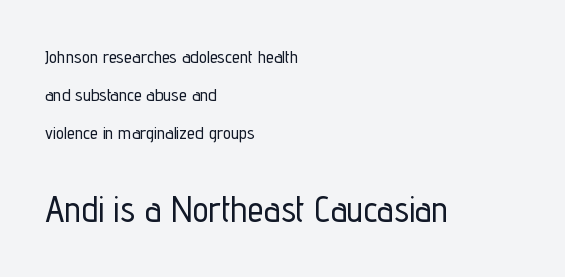
{"serif": "no", "italic": "no", "width": "condensed", "stroke_contrast": "low", "x_height": "medium", "monospaced": "no", "underline": "no", "align": "left", "line_spacing": "loose", "line_spacing_ratio": 2.1, "letter_spacing": "normal", "letter_spacing_em": 0.0, "larger_block": "second", "size_ratio": 2.0, "glyph_px": 36}
